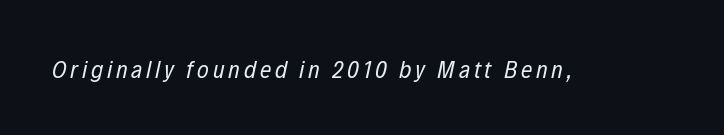
The image shows 25 px text type, italic (leaning right); set not underlined.
